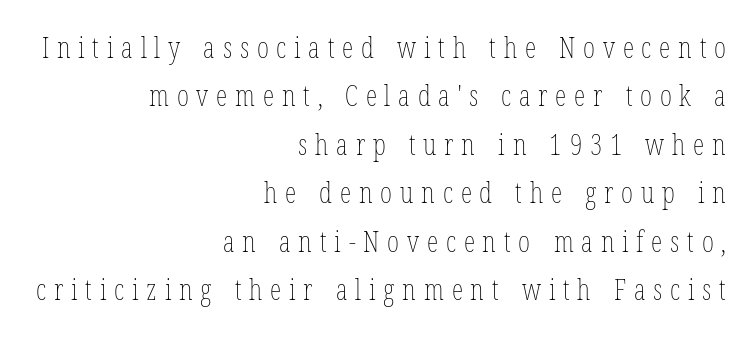
Q: Is the text bold? A: No.
Q: Is the text italic (slanted)? A: No, it is upright.
Q: Is the text underlined? A: No.
Q: How is the paragraph aligned? A: Right-aligned.
Q: Is the spacing between letters normal or unusually wide? A: Unusually wide.
Q: Is the spacing between lines tight, normal or loose? A: Normal.
Q: Width (condensed, normal, or wide)? A: Condensed.
Q: Stroke contrast? A: Low.
Q: x-height? A: Medium.
Q: Monospaced? A: No.
